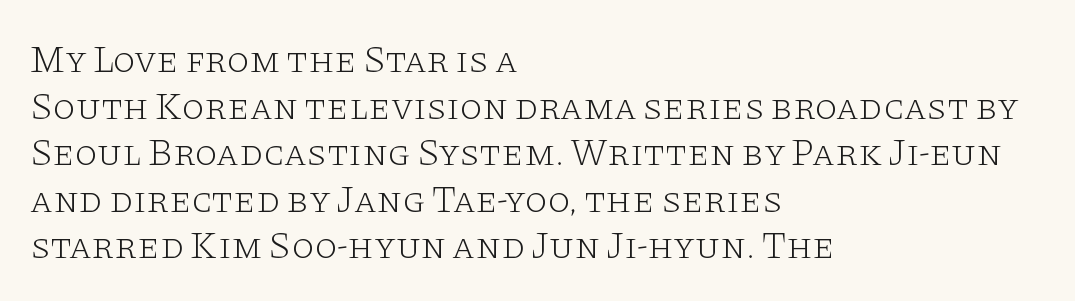
Q: Is the text bold? A: No.
Q: Is the text italic (slanted)? A: No, it is upright.
Q: Is the typeface a serif or a sans-serif typeface? A: Serif.
Q: Is the text underlined? A: No.
Q: How is the paragraph aligned? A: Left-aligned.
Q: Is the spacing between letters normal or unusually wide? A: Normal.
Q: Is the spacing between lines tight, normal or loose? A: Normal.
Q: Width (condensed, normal, or wide)? A: Wide.
Q: Stroke contrast? A: Low.
Q: x-height? A: Large.
Q: Monospaced? A: No.
